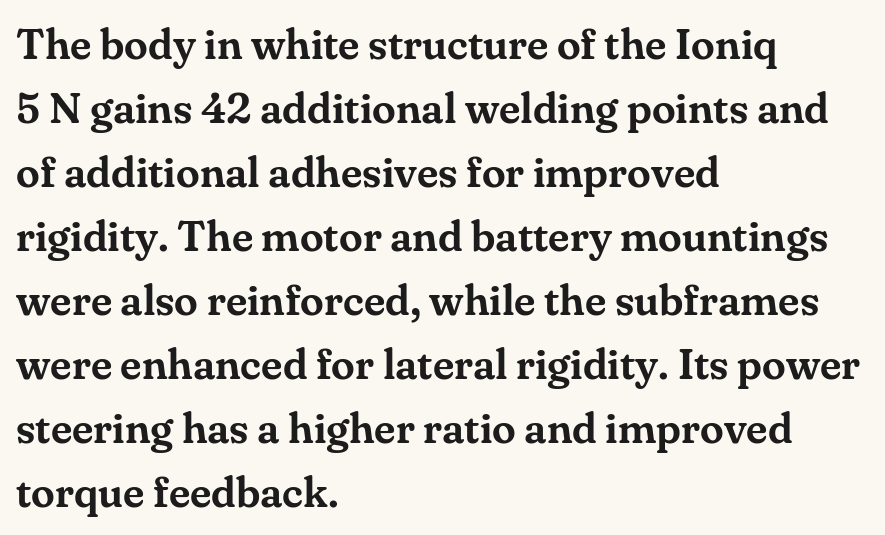
The image shows 43 px serif type, upright; set left-aligned, normal line spacing (1.49x), normal letter spacing, not underlined; medium stroke contrast and a small x-height.
